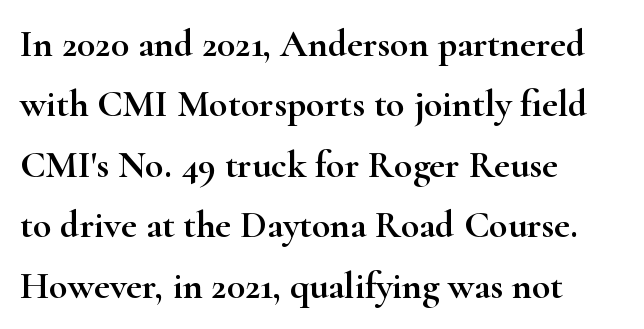
The image shows 38 px wide serif type, upright; set left-aligned, normal line spacing (1.59x), normal letter spacing, not underlined; high stroke contrast and a small x-height.
